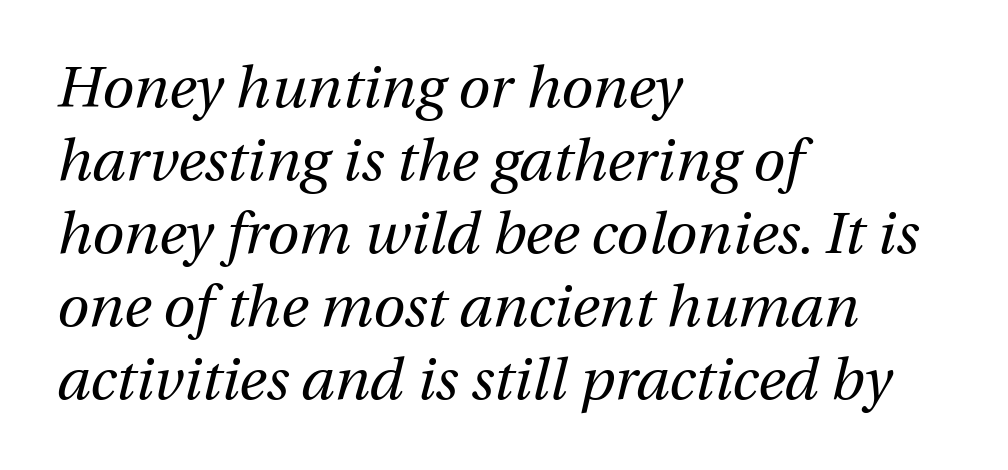
{"italic": "yes", "lean": "right", "slant_degrees": 12, "bold": "no", "weight": "regular", "width": "normal", "stroke_contrast": "medium", "x_height": "medium", "monospaced": "no", "underline": "no", "align": "left", "line_spacing": "normal", "line_spacing_ratio": 1.26, "letter_spacing": "normal", "letter_spacing_em": 0.0, "glyph_px": 58}
